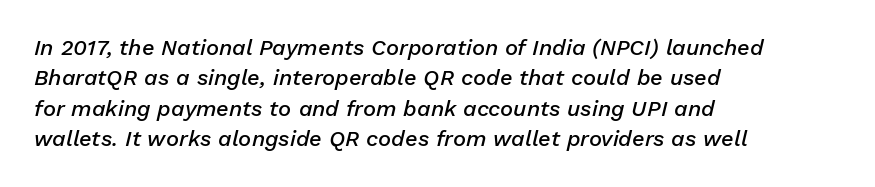
The image shows 22 px text type, italic (leaning right); set left-aligned, normal line spacing (1.38x), normal letter spacing, not underlined.
